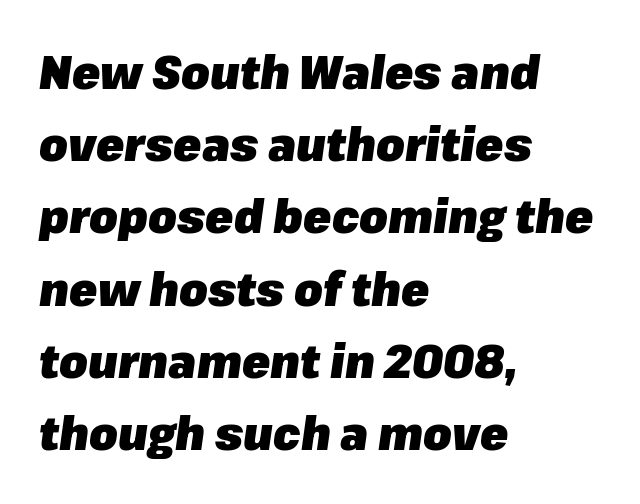
The image shows 46 px heavy type, italic (leaning right); set left-aligned, normal line spacing (1.57x), normal letter spacing, not underlined; low stroke contrast and a medium x-height.
